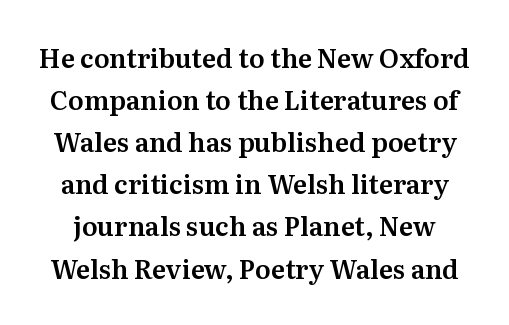
{"italic": "no", "underline": "no", "line_spacing": "normal", "line_spacing_ratio": 1.62, "letter_spacing": "normal", "letter_spacing_em": 0.0, "glyph_px": 26}
